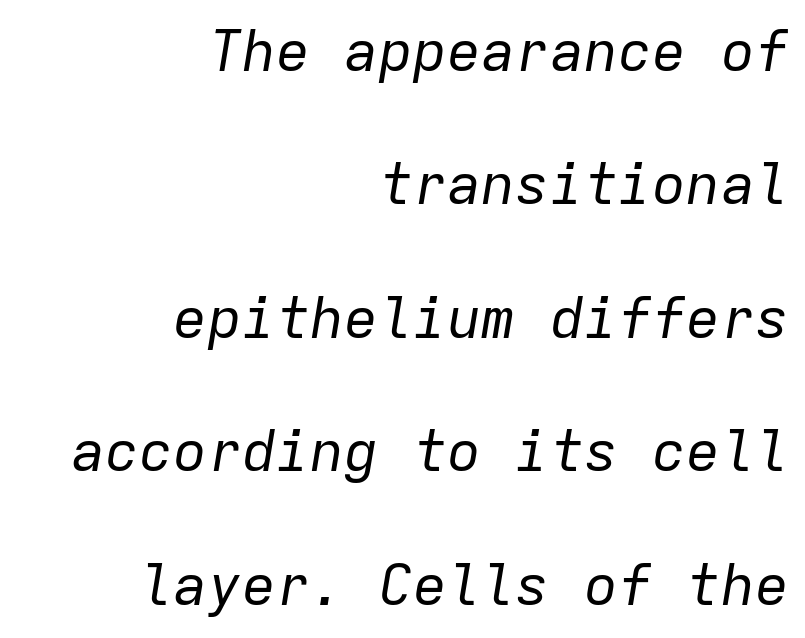
Q: Is the text bold? A: No.
Q: Is the text italic (slanted)? A: Yes, it leans right by about 9 degrees.
Q: Is the text underlined? A: No.
Q: How is the paragraph aligned? A: Right-aligned.
Q: Is the spacing between letters normal or unusually wide? A: Normal.
Q: Is the spacing between lines tight, normal or loose? A: Loose.
Q: Width (condensed, normal, or wide)? A: Normal.
Q: Stroke contrast? A: Low.
Q: x-height? A: Medium.
Q: Monospaced? A: Yes.
